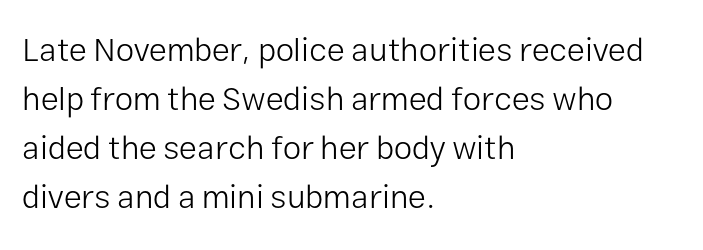
This sample is left-justified, so line endings fall wherever the words run out. Each stroke keeps to a modest, everyday thickness or less. Any mark beneath the type? The region is blank. You could not count columns in this text — the font is proportionally spaced.
